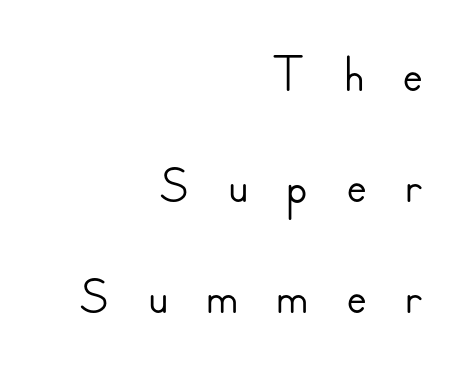
Q: Is the text italic (slanted)? A: No, it is upright.
Q: Is the typeface a serif or a sans-serif typeface? A: Sans-serif.
Q: Is the text underlined? A: No.
Q: How is the paragraph aligned? A: Right-aligned.
Q: Is the spacing between letters normal or unusually wide? A: Unusually wide.
Q: Is the spacing between lines tight, normal or loose? A: Normal.
Q: Width (condensed, normal, or wide)? A: Normal.
Q: Stroke contrast? A: Low.
Q: x-height? A: Small.
Q: Monospaced? A: No.
